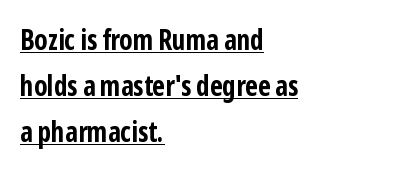
{"serif": "no", "italic": "no", "bold": "yes", "weight": "bold", "width": "condensed", "stroke_contrast": "low", "x_height": "medium", "monospaced": "no", "underline": "yes", "align": "left", "line_spacing": "normal", "line_spacing_ratio": 1.65, "letter_spacing": "normal", "letter_spacing_em": 0.0, "glyph_px": 28}
